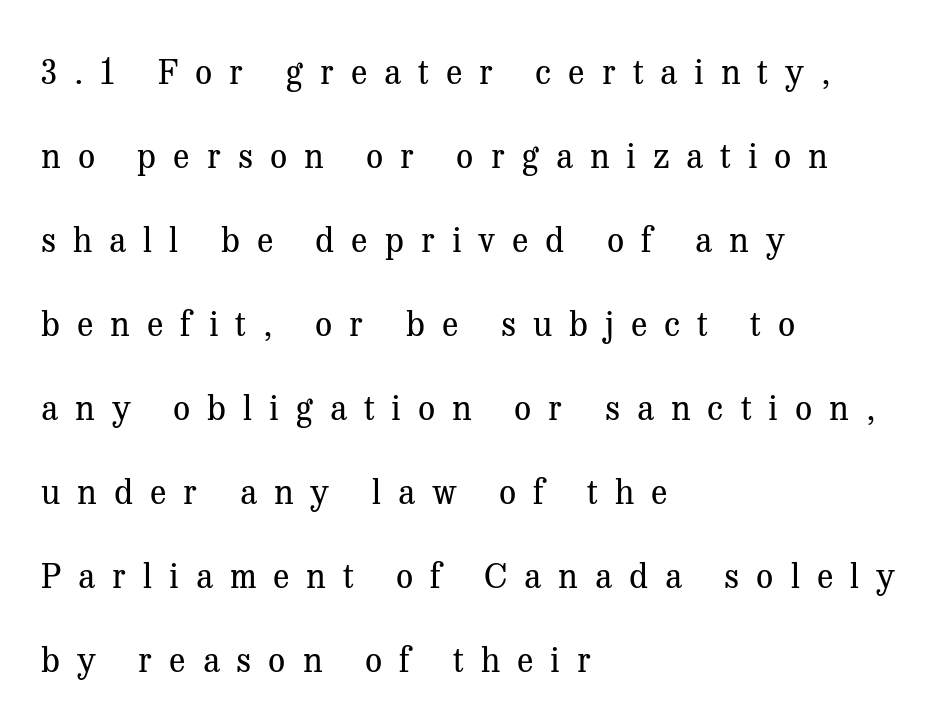
Horizontally, the lines are justified to the leading edge only. The face looks like a standard text weight, possibly lighter. The lettering stays uniformly vertical, giving the passage a roman look. The letterforms stand isolated, each surrounded by extra space. Are there feet on the stems? There are — it's a serif.
